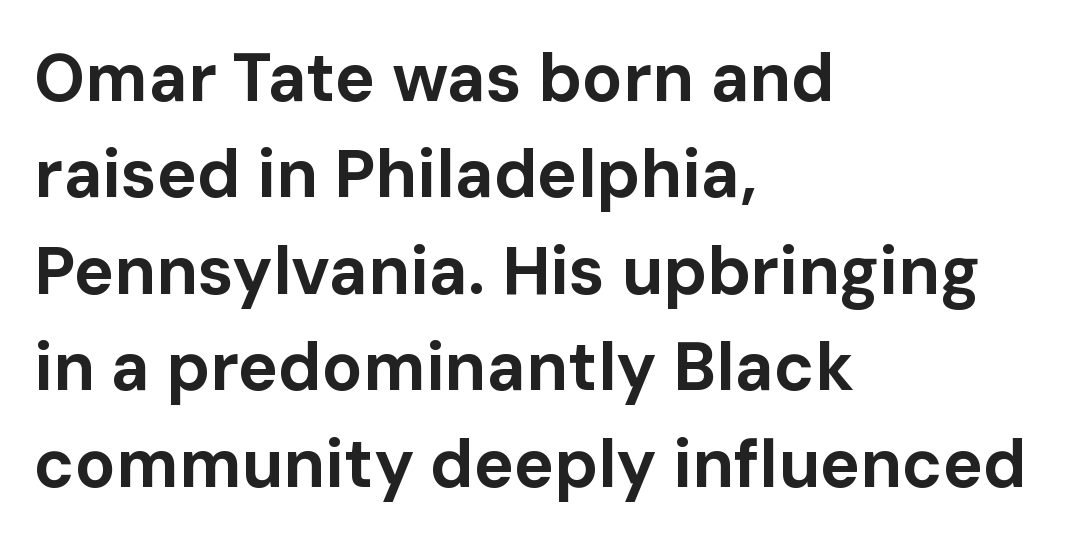
The image shows 67 px bold sans-serif type, upright; set left-aligned, normal line spacing (1.44x), normal letter spacing, not underlined; low stroke contrast and a medium x-height.
